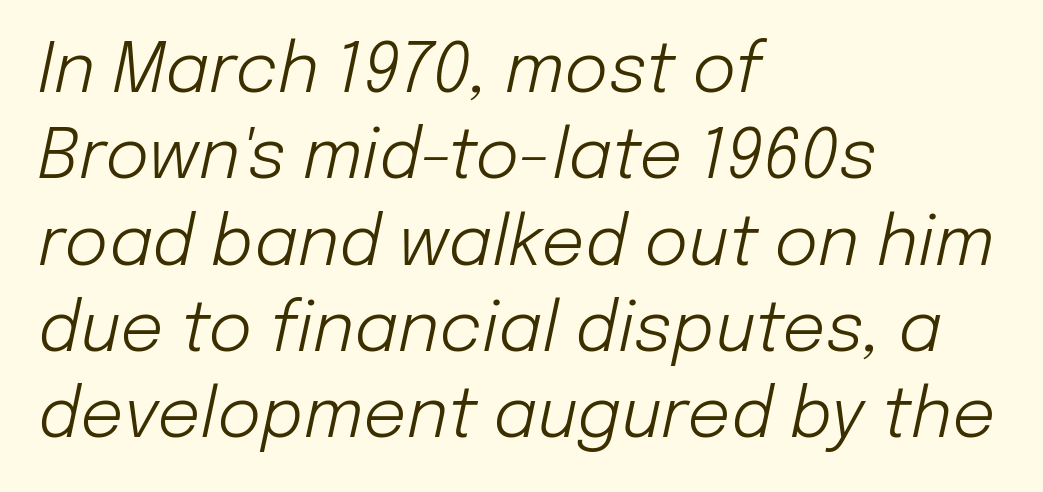
The image shows 68 px light type, italic (leaning right); set left-aligned, normal line spacing (1.27x), normal letter spacing, not underlined; low stroke contrast and a medium x-height.
